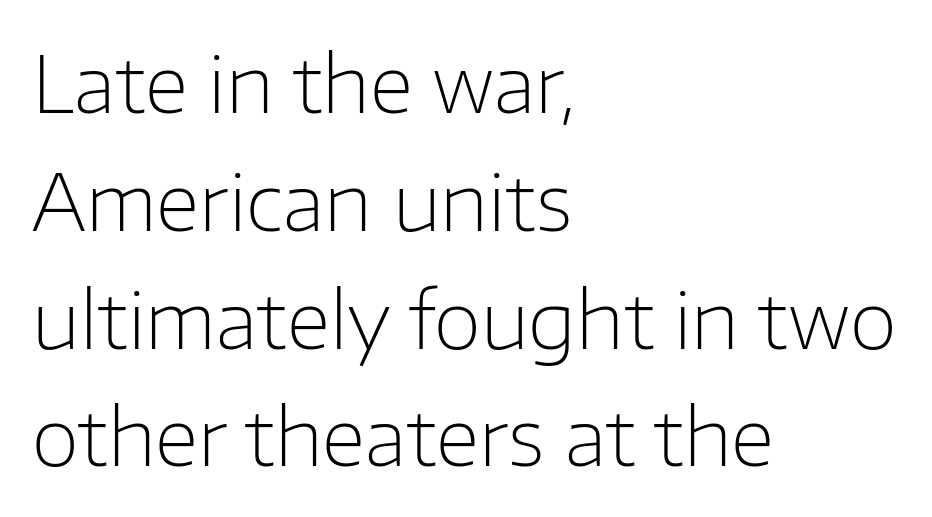
{"serif": "no", "italic": "no", "bold": "no", "weight": "light", "width": "normal", "stroke_contrast": "low", "x_height": "medium", "monospaced": "no", "underline": "no", "align": "left", "line_spacing": "normal", "line_spacing_ratio": 1.51, "letter_spacing": "normal", "letter_spacing_em": 0.0, "glyph_px": 78}
